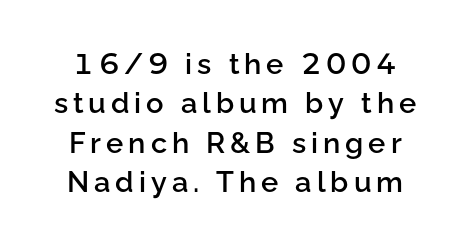
{"serif": "no", "italic": "no", "bold": "semi", "weight": "semibold", "width": "normal", "stroke_contrast": "low", "x_height": "medium", "monospaced": "no", "underline": "no", "line_spacing": "normal", "line_spacing_ratio": 1.36, "glyph_px": 29}
